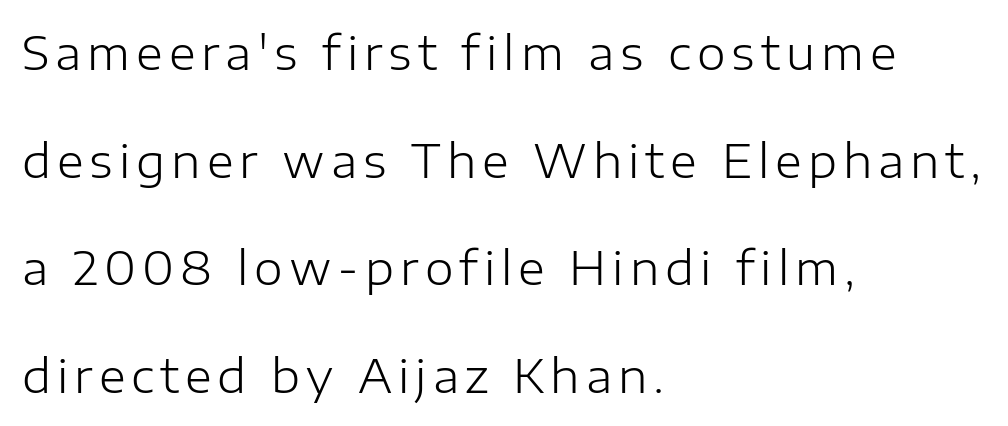
{"serif": "no", "italic": "no", "bold": "no", "weight": "light", "width": "normal", "stroke_contrast": "low", "x_height": "medium", "monospaced": "no", "underline": "no", "align": "left", "line_spacing": "loose", "line_spacing_ratio": 2.34, "glyph_px": 46}
